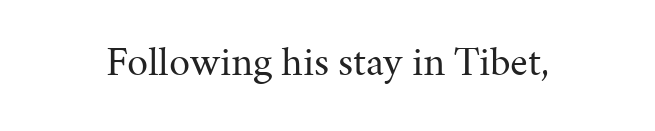
Q: Is the text bold? A: No.
Q: Is the text italic (slanted)? A: No, it is upright.
Q: Is the typeface a serif or a sans-serif typeface? A: Serif.
Q: Is the text underlined? A: No.
Q: Is the spacing between letters normal or unusually wide? A: Normal.
Q: Width (condensed, normal, or wide)? A: Normal.
Q: Stroke contrast? A: Medium.
Q: x-height? A: Medium.
Q: Monospaced? A: No.
